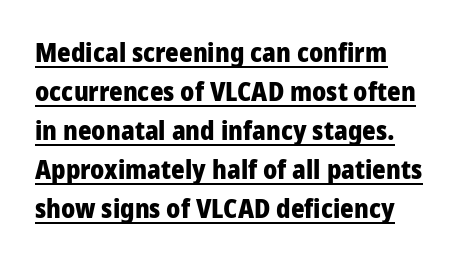
The image shows 26 px bold type, upright; set normal line spacing (1.5x), normal letter spacing, underlined.
